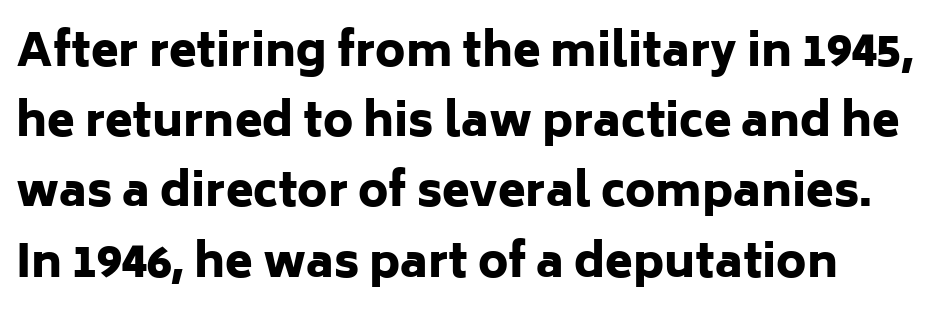
Q: Is the text bold? A: Yes.
Q: Is the text italic (slanted)? A: No, it is upright.
Q: Is the typeface a serif or a sans-serif typeface? A: Sans-serif.
Q: Is the text underlined? A: No.
Q: Is the spacing between letters normal or unusually wide? A: Normal.
Q: Is the spacing between lines tight, normal or loose? A: Normal.
Q: Width (condensed, normal, or wide)? A: Normal.
Q: Stroke contrast? A: Low.
Q: x-height? A: Medium.
Q: Monospaced? A: No.
